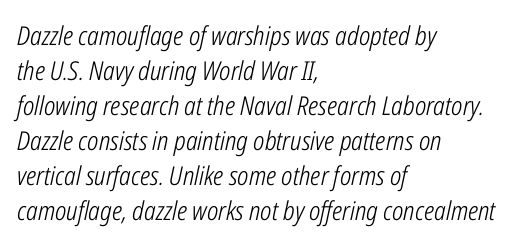
{"italic": "yes", "lean": "right", "slant_degrees": 12, "bold": "no", "underline": "no", "align": "left", "line_spacing": "normal", "line_spacing_ratio": 1.35, "letter_spacing": "normal", "letter_spacing_em": 0.0, "glyph_px": 26}
